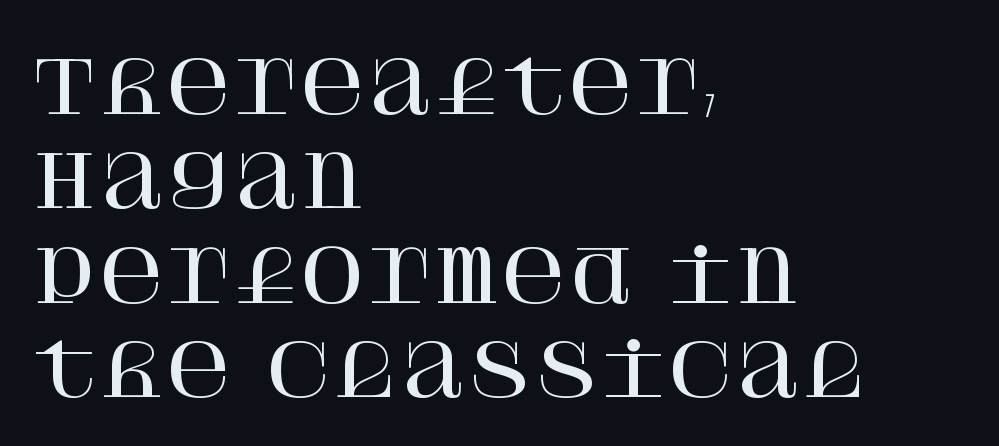
The image shows 72 px serif type, upright; set left-aligned, normal line spacing (1.31x), normal letter spacing, not underlined; high stroke contrast and a large x-height.
